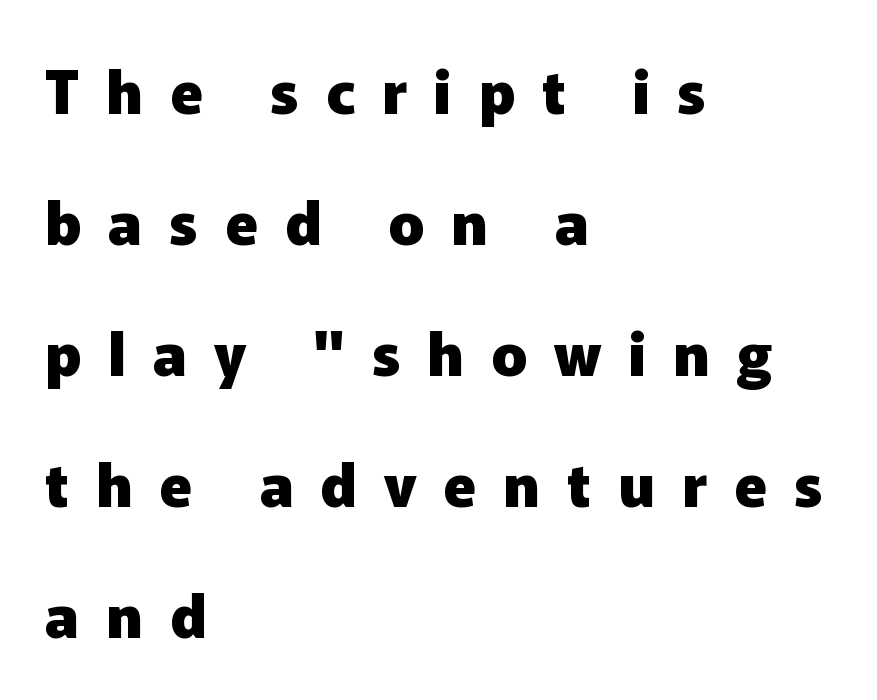
The image shows 59 px heavy sans-serif type, upright; set left-aligned, loose line spacing (2.22x), unusually wide letter spacing (+0.46 em), not underlined; low stroke contrast and a medium x-height.
